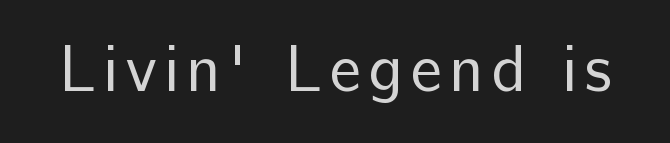
These lines were composed using upright roman letters. Each letter keeps its own natural width here, so spacing adapts to shape. Check where the strokes stop: nothing finishes them off — pure sans. These glyphs show unthickened strokes, regular width or finer. The strip under each line holds only bare page.
